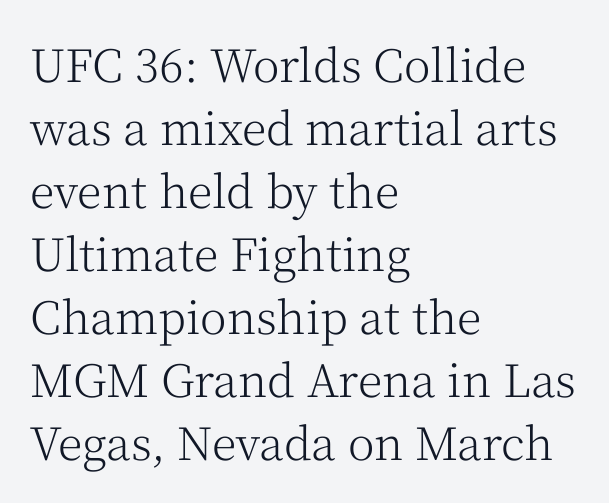
Q: Is the text bold? A: No.
Q: Is the text italic (slanted)? A: No, it is upright.
Q: Is the typeface a serif or a sans-serif typeface? A: Serif.
Q: Is the text underlined? A: No.
Q: How is the paragraph aligned? A: Left-aligned.
Q: Is the spacing between letters normal or unusually wide? A: Normal.
Q: Is the spacing between lines tight, normal or loose? A: Normal.
Q: Width (condensed, normal, or wide)? A: Normal.
Q: Stroke contrast? A: Medium.
Q: x-height? A: Medium.
Q: Monospaced? A: No.
